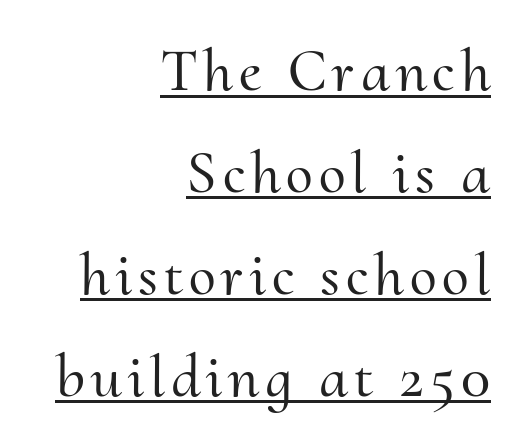
The image shows 61 px serif type, upright; set right-aligned, normal line spacing (1.67x), underlined; medium stroke contrast and a small x-height.
